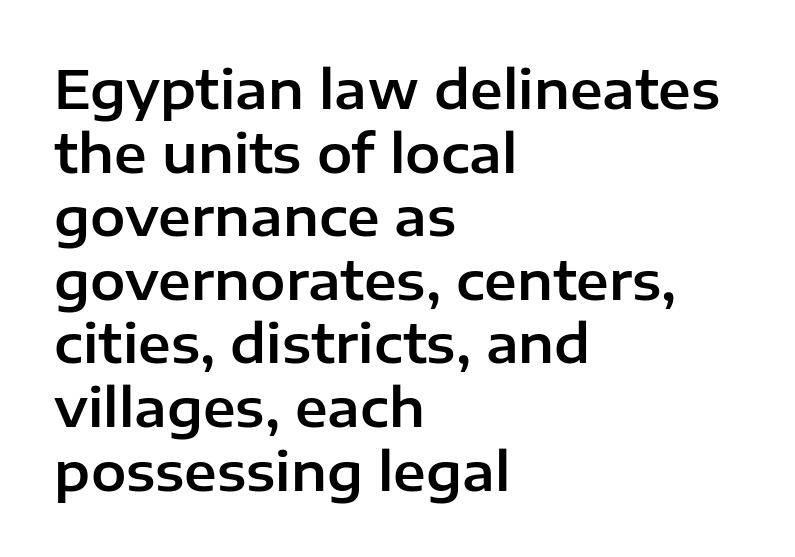
Q: Is the text italic (slanted)? A: No, it is upright.
Q: Is the typeface a serif or a sans-serif typeface? A: Sans-serif.
Q: Is the text underlined? A: No.
Q: How is the paragraph aligned? A: Left-aligned.
Q: Is the spacing between letters normal or unusually wide? A: Normal.
Q: Width (condensed, normal, or wide)? A: Normal.
Q: Stroke contrast? A: Low.
Q: x-height? A: Medium.
Q: Monospaced? A: No.
